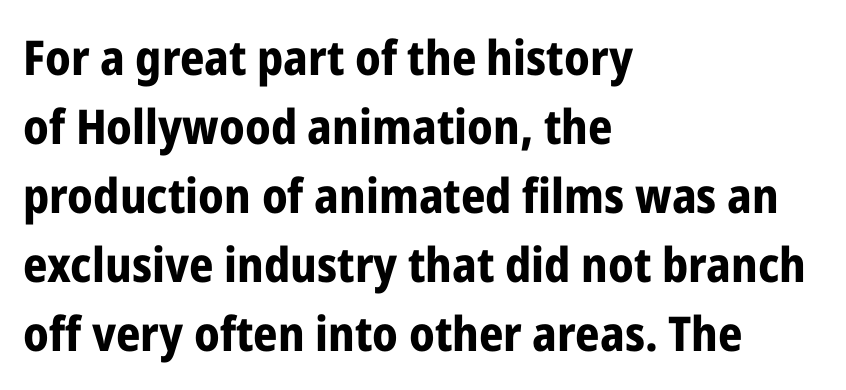
Alignment: flush left. Posture: vertical. The letters are bold, with thick, heavy strokes. The letters advance in unequal steps, a hallmark of proportional type.
